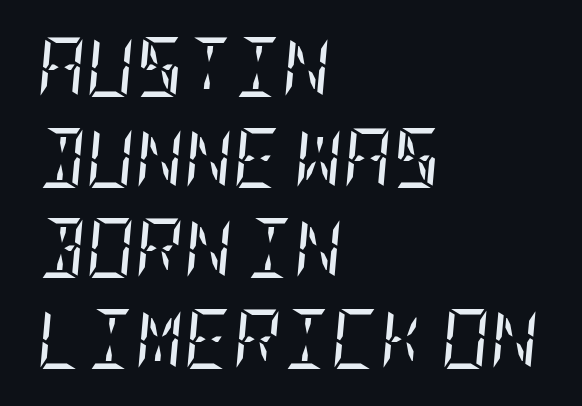
Visually the block forms a straight wall on the left and a jagged coastline on the right. Vertically, the passage feels balanced, rows spaced as you'd expect. Each stroke keeps to a modest, everyday thickness or less. This is oblique type, the kind used for emphasis or titles.
